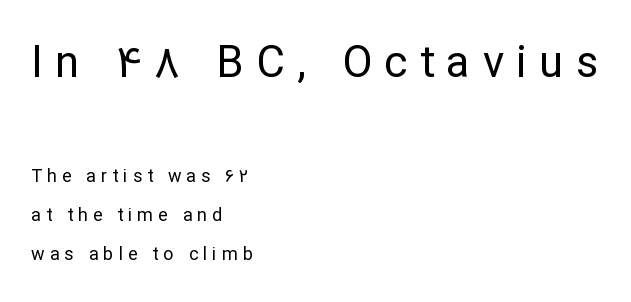
The strokes carry an ordinary text weight at most. The letters carry no serifs — their stems end cleanly without finishing strokes. Is the letter spacing exaggerated? Yes — the characters are pushed far apart. The words here are not underlined. A typesetter would call this proportional, since set widths differ per character. The font's upright variant was chosen for this text.
